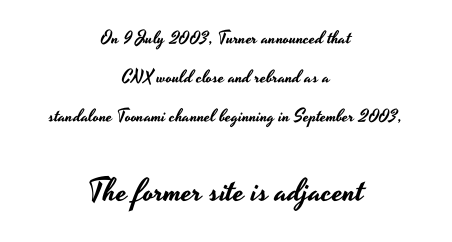
The image shows 32 px wide sans-serif type; set centered, loose line spacing (2.18x), normal letter spacing, not underlined; the second (bottom) block is 1.78x larger; low stroke contrast and a small x-height.
